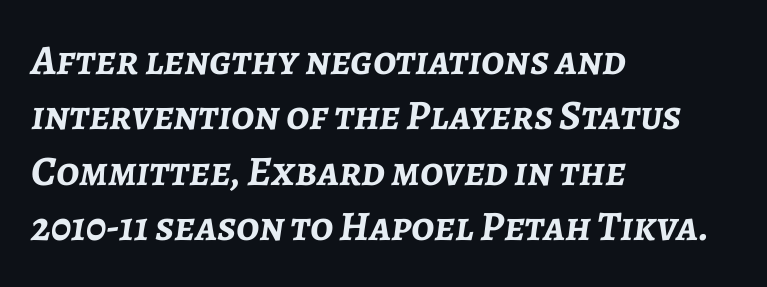
{"italic": "yes", "lean": "right", "slant_degrees": 7, "bold": "yes", "weight": "semibold", "width": "normal", "stroke_contrast": "low", "x_height": "medium", "monospaced": "no", "underline": "no", "align": "left", "line_spacing": "normal", "line_spacing_ratio": 1.32, "letter_spacing": "normal", "letter_spacing_em": 0.0, "glyph_px": 42}
